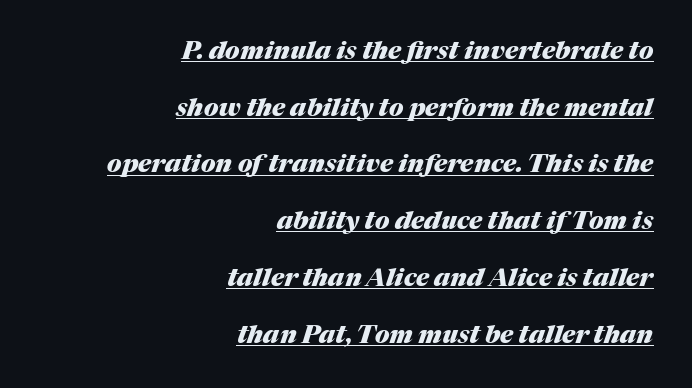
Q: Is the text bold? A: Yes.
Q: Is the text italic (slanted)? A: Yes, it leans right by about 17 degrees.
Q: Is the text underlined? A: Yes.
Q: How is the paragraph aligned? A: Right-aligned.
Q: Is the spacing between letters normal or unusually wide? A: Normal.
Q: Is the spacing between lines tight, normal or loose? A: Loose.
